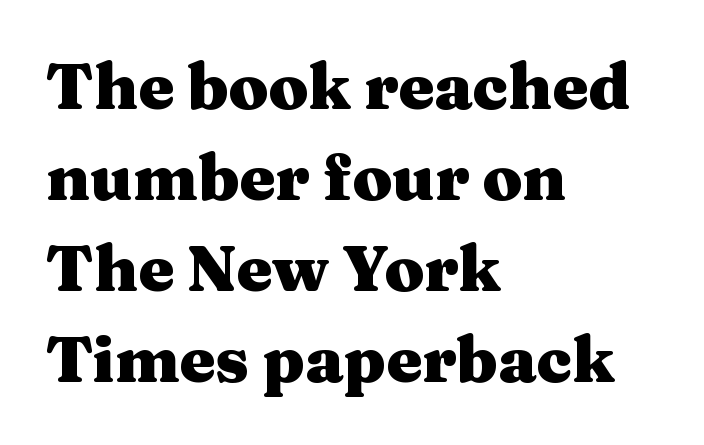
Characters follow at the spacing the type designer built in. Caption: bold face, heavy strokes. This sample keeps an unexceptional amount of space between lines. Spacing verdict: proportional, widths tailored to each character. This rendering features lettering with no underline.
